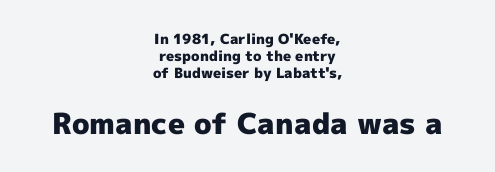
The image shows 29 px heavy sans-serif type, upright; set centered, line spacing 1.2x, normal letter spacing, not underlined; the second (bottom) block is 2.07x larger; a medium x-height.
